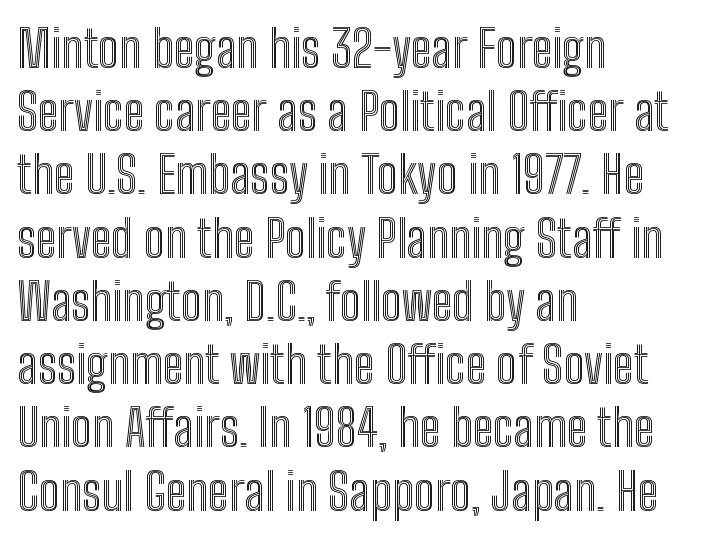
Q: Is the text italic (slanted)? A: No, it is upright.
Q: Is the text underlined? A: No.
Q: How is the paragraph aligned? A: Left-aligned.
Q: Is the spacing between letters normal or unusually wide? A: Normal.
Q: Width (condensed, normal, or wide)? A: Condensed.
Q: x-height? A: Medium.
Q: Monospaced? A: No.
